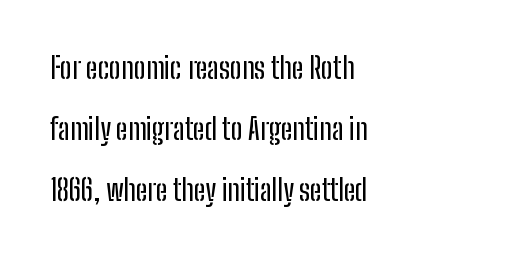
This sample uses plain, unmodified letter spacing. The typeface chosen for these lines omits serifs. In CSS terms this would be text-align: left. Is there much room between lines? Yes — plenty of vertical air separates them.
